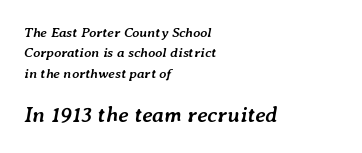
The compositor pushed each line to the left boundary. Compared with typical body copy, the letter spacing here is the same. Stroke thickness is high; the sample reads as a true bold. Decoration check: the copy has no underline. If you measured baseline to baseline, you'd find a middling distance.
